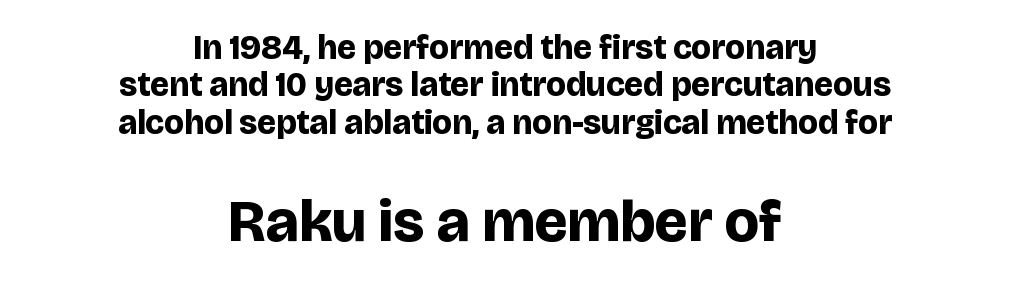
The image shows 59 px bold sans-serif type, upright; set centered, tight line spacing (1.1x), normal letter spacing, not underlined; the second (bottom) block is 1.74x larger; low stroke contrast and a large x-height.
